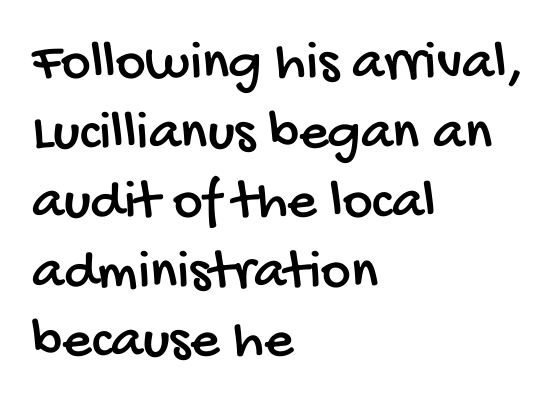
The image shows 57 px condensed sans-serif type; set left-aligned, line spacing 1.22x, normal letter spacing, not underlined; low stroke contrast and a large x-height.
